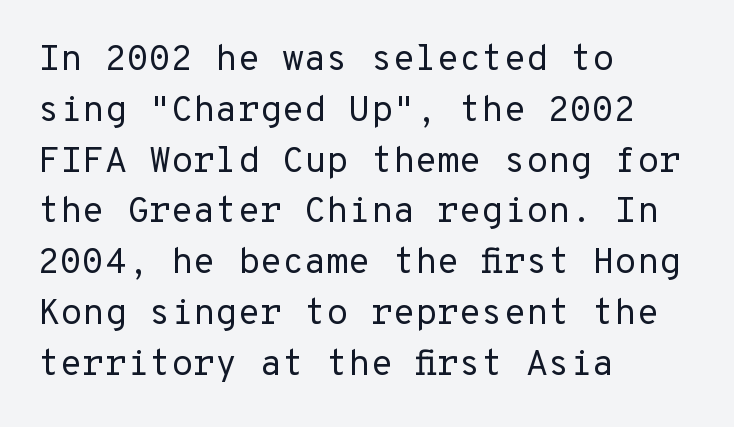
The image shows 36 px regular-weight sans-serif type, upright, monospaced; set left-aligned, normal line spacing (1.41x), normal letter spacing, not underlined; low stroke contrast and a medium x-height.
